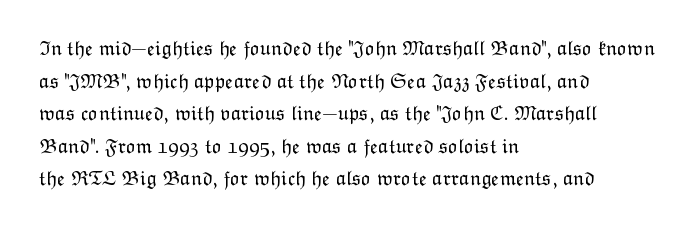
The axis of the letterforms is exactly vertical. Here the glyphs are tracked normally, forming tight word shapes. Descenders hang freely into open space. Line beginnings align vertically; line endings do not. The rows are spaced the way most documents space them.
